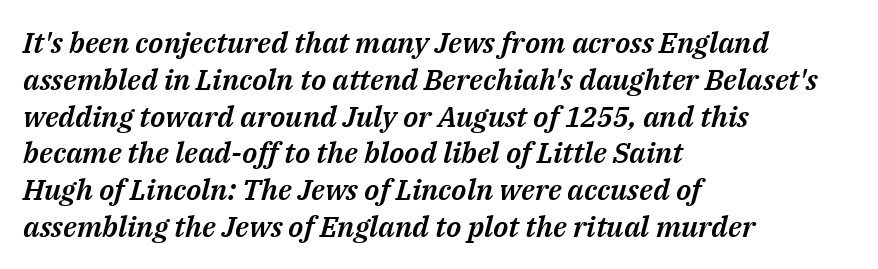
The image shows 29 px text type, italic (leaning right); set left-aligned, normal line spacing (1.27x), normal letter spacing, not underlined; medium stroke contrast and a medium x-height.
